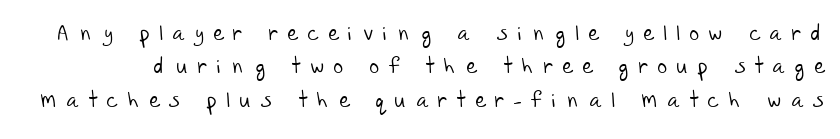
Is the stroke heavy? The answer is a plain regular-or-lighter. Honestly, there is no underline to notice here at all. Display-style spreading of the glyphs; the letterfit is very open. Regular leading.
